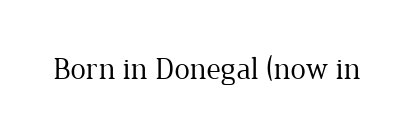
Posture: straight, roman, zero tilt. Decoration check: the copy has no underline. Typographically, this falls in the serif category. The rendering uses natural spacing where letterforms have individual widths. Caption: standard tracking, unaltered.
